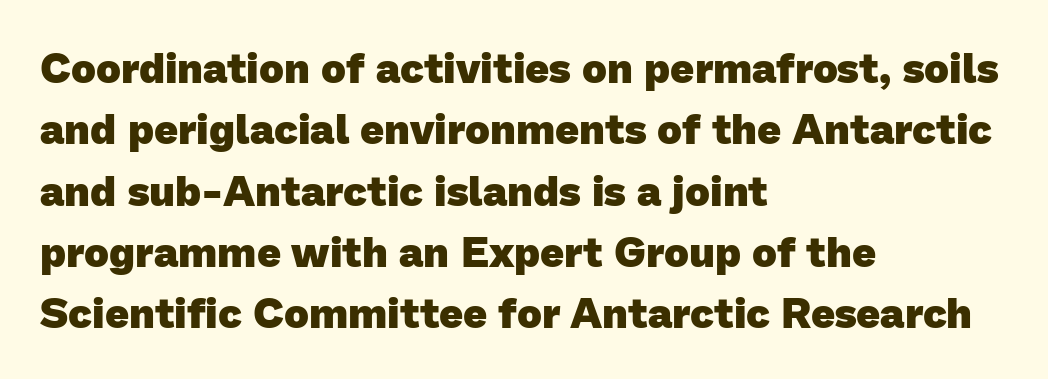
{"serif": "no", "bold": "yes", "weight": "heavy", "width": "normal", "stroke_contrast": "low", "x_height": "medium", "monospaced": "no", "underline": "no", "align": "left", "line_spacing": "normal", "line_spacing_ratio": 1.46, "letter_spacing": "normal", "letter_spacing_em": 0.0, "glyph_px": 42}
